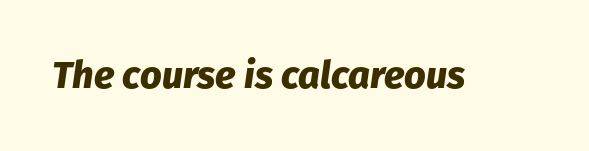
The image shows 38 px heavy type, italic (leaning right); set normal letter spacing, not underlined; low stroke contrast and a medium x-height.
